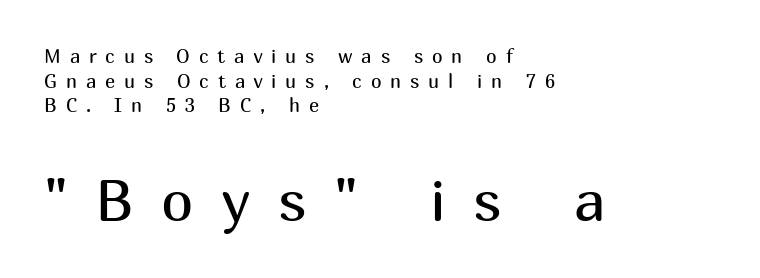
Note the varied advance widths — an 'i' is clearly narrower than an 'm'. The foot of each line stays bare and open. The glyphs in this specimen are sans serif. The typeface has the unassuming heft of standard copy or less.
